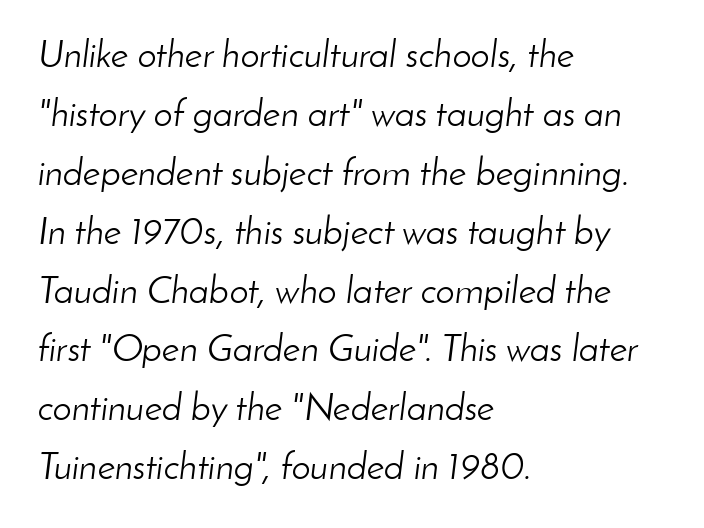
This is not heavy type; no bold has been used. Is this a fixed-width face? No — the glyphs have proportional, varying widths. Left-aligned paragraph, ragged on the right. Horizontal bands of white between lines are of average thickness. Letters rest on an invisible, unmarked baseline.
